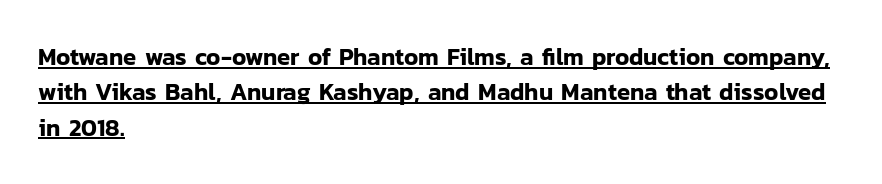
{"italic": "no", "underline": "yes", "align": "left", "line_spacing": "normal", "line_spacing_ratio": 1.47, "letter_spacing": "normal", "letter_spacing_em": 0.0, "glyph_px": 24}
